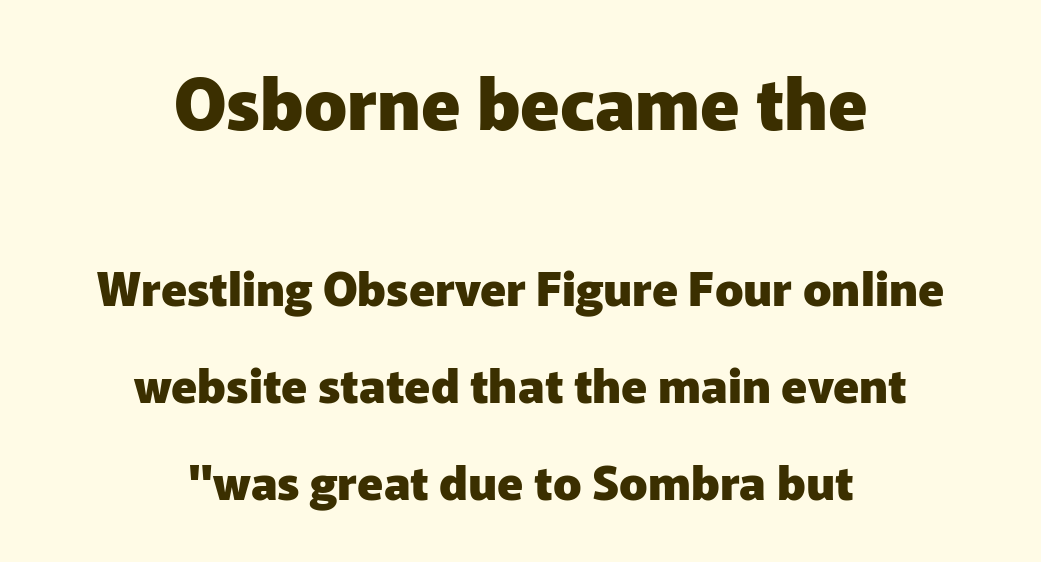
{"serif": "no", "italic": "no", "bold": "yes", "weight": "heavy", "width": "normal", "stroke_contrast": "low", "x_height": "medium", "monospaced": "no", "underline": "no", "align": "center", "line_spacing": "loose", "line_spacing_ratio": 2.07, "letter_spacing": "normal", "letter_spacing_em": 0.0, "larger_block": "first", "size_ratio": 1.51, "glyph_px": 71}
